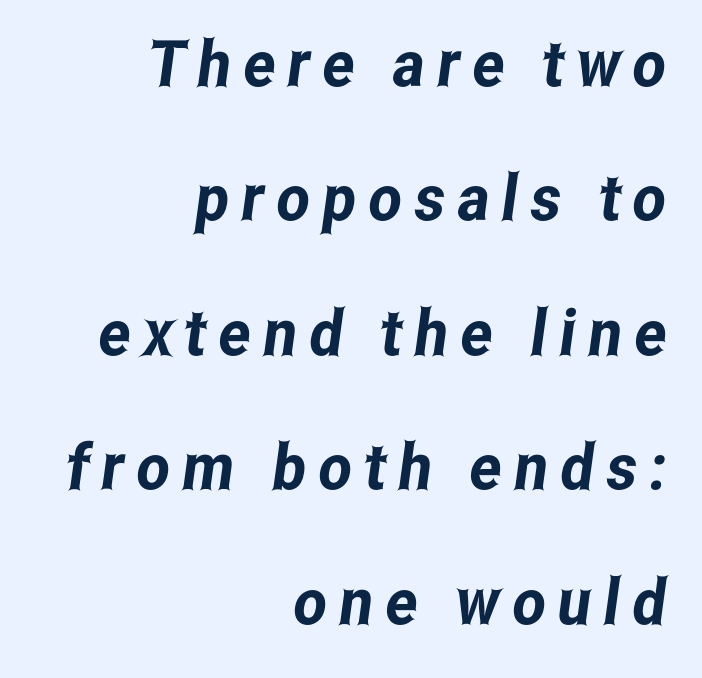
Look at the bottom of the vertical strokes: they stop flat, with no serifs. Each letter keeps its own natural width here, so spacing adapts to shape. Descenders are the only things crossing below the line. Interline gaps are noticeably wide in this sample. Horizontal alignment here is rightward, an uncommon choice for prose.
